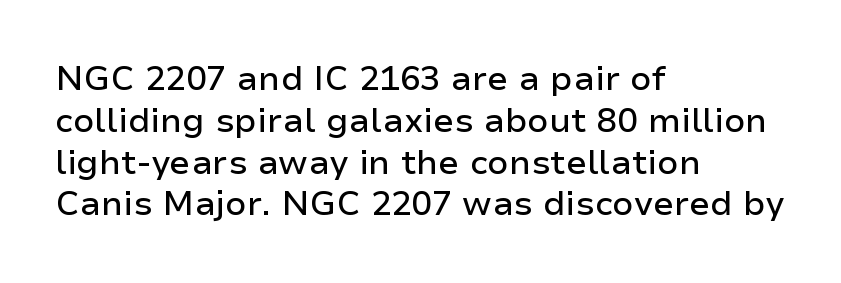
Is this a fixed-width face? No — the glyphs have proportional, varying widths. Serifs: no, the terminals of the letterforms are clean. Inter-character spacing is left at the font's built-in metrics. Designer's note — italics off, roman on.
